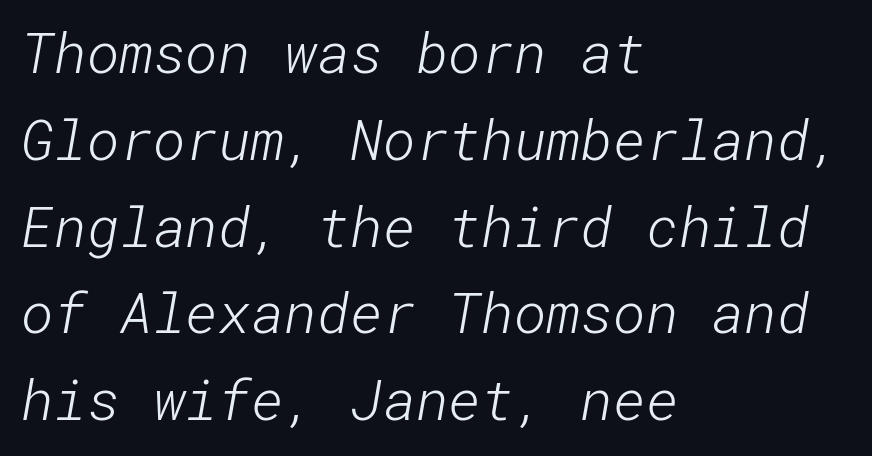
The image shows 56 px light sans-serif type; set left-aligned, normal line spacing (1.55x), normal letter spacing, not underlined; low stroke contrast and a medium x-height.
